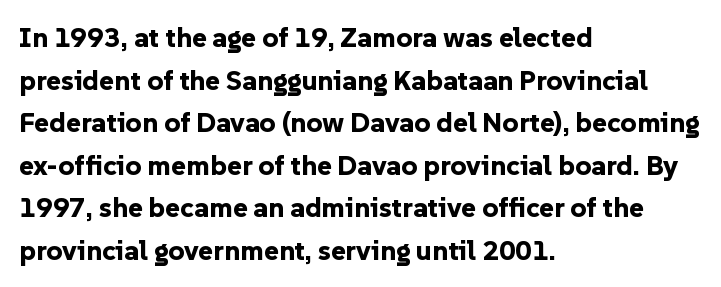
Q: Is the text bold? A: Yes.
Q: Is the text italic (slanted)? A: No, it is upright.
Q: Is the typeface a serif or a sans-serif typeface? A: Sans-serif.
Q: Is the text underlined? A: No.
Q: How is the paragraph aligned? A: Left-aligned.
Q: Is the spacing between letters normal or unusually wide? A: Normal.
Q: Is the spacing between lines tight, normal or loose? A: Normal.
Q: Width (condensed, normal, or wide)? A: Normal.
Q: Stroke contrast? A: Low.
Q: x-height? A: Medium.
Q: Monospaced? A: No.
